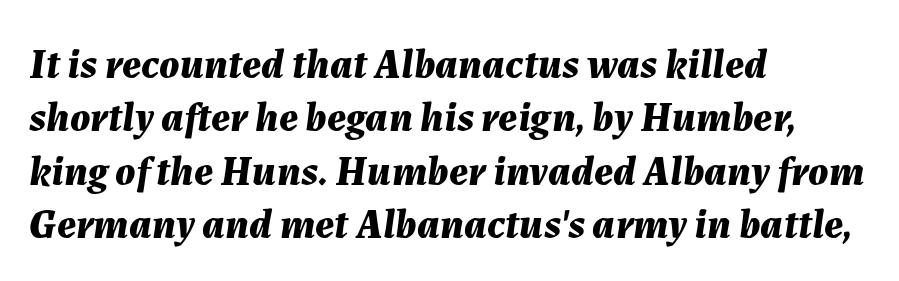
The image shows 42 px bold type, italic (leaning right); set left-aligned, normal line spacing (1.27x), normal letter spacing, not underlined; medium stroke contrast and a medium x-height.
